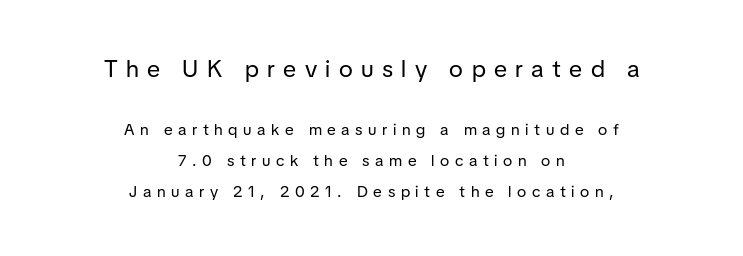
Stems and bowls with no extra thickness — not bold. Whoever set this chose breathing room over compactness in the vertical rhythm. Italic? Not at all — the glyphs are vertical. Nobody drew a line under any word here. Top chunk: large. Bottom chunk: small.
